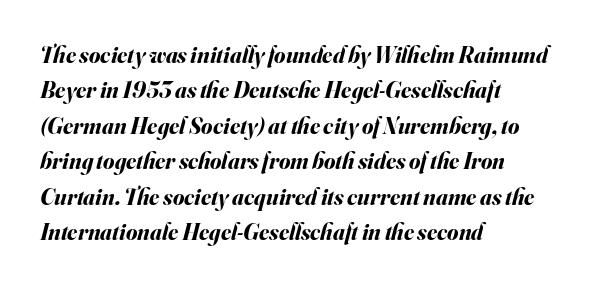
{"italic": "yes", "lean": "right", "slant_degrees": 16, "bold": "yes", "underline": "no", "align": "left", "line_spacing": "normal", "line_spacing_ratio": 1.54, "letter_spacing": "normal", "letter_spacing_em": 0.0, "glyph_px": 23}
